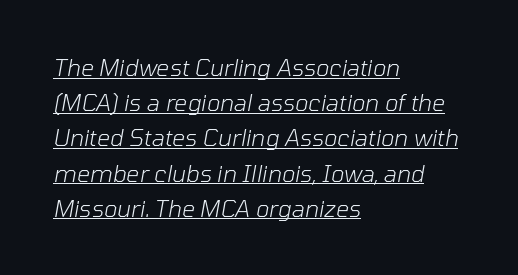
{"italic": "yes", "lean": "right", "slant_degrees": 10, "bold": "no", "underline": "yes", "align": "left", "line_spacing": "normal", "line_spacing_ratio": 1.53, "letter_spacing": "normal", "letter_spacing_em": 0.0, "glyph_px": 23}
